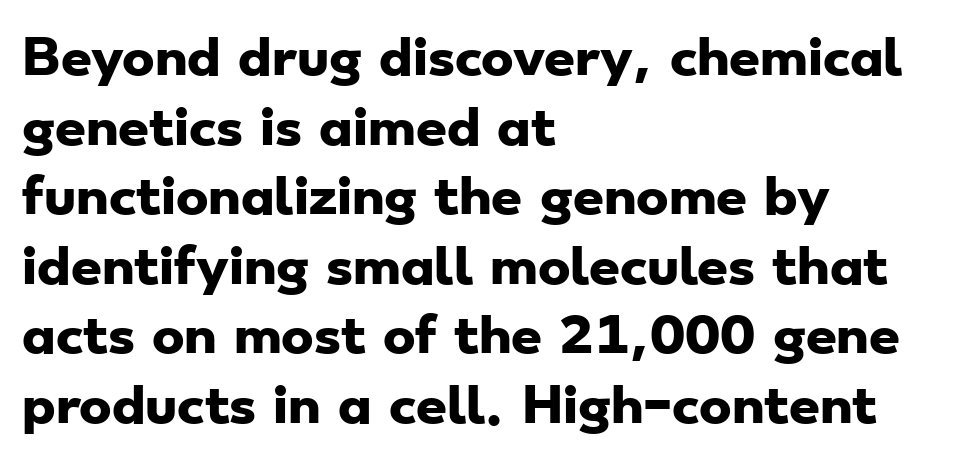
Q: Is the text bold? A: Yes.
Q: Is the typeface a serif or a sans-serif typeface? A: Sans-serif.
Q: Is the text underlined? A: No.
Q: How is the paragraph aligned? A: Left-aligned.
Q: Is the spacing between letters normal or unusually wide? A: Normal.
Q: Is the spacing between lines tight, normal or loose? A: Normal.
Q: Width (condensed, normal, or wide)? A: Wide.
Q: Stroke contrast? A: Low.
Q: x-height? A: Small.
Q: Monospaced? A: No.
